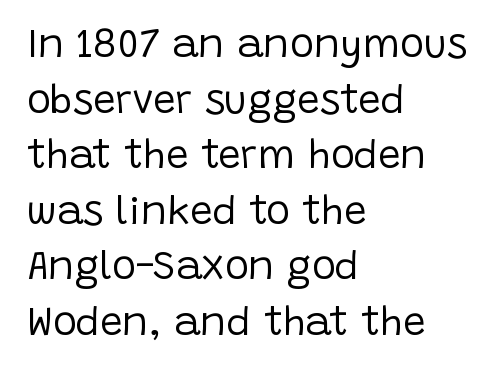
{"serif": "no", "italic": "no", "bold": "no", "weight": "regular", "width": "normal", "stroke_contrast": "low", "x_height": "large", "monospaced": "no", "underline": "no", "align": "left", "line_spacing": "normal", "line_spacing_ratio": 1.39, "letter_spacing": "normal", "letter_spacing_em": 0.0, "glyph_px": 40}
